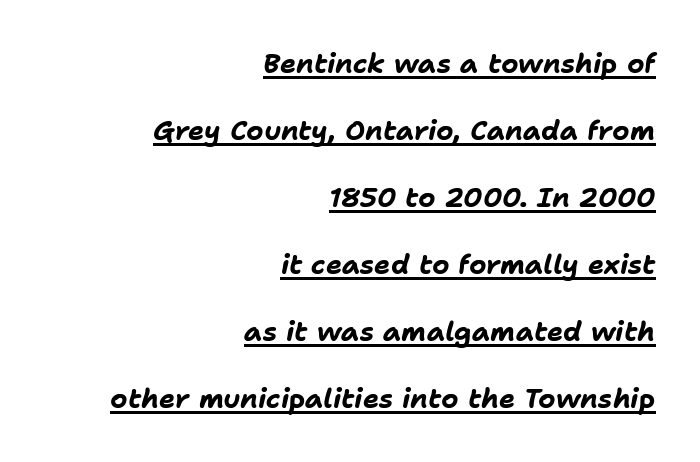
The glyphs look as if they've been sheared to an angle. Look at the tracking — it's just the regular setting, nothing added. Set as a true bold cut, around the 700 mark. Has an underline been added? It has. One-word summary of the alignment: right.
